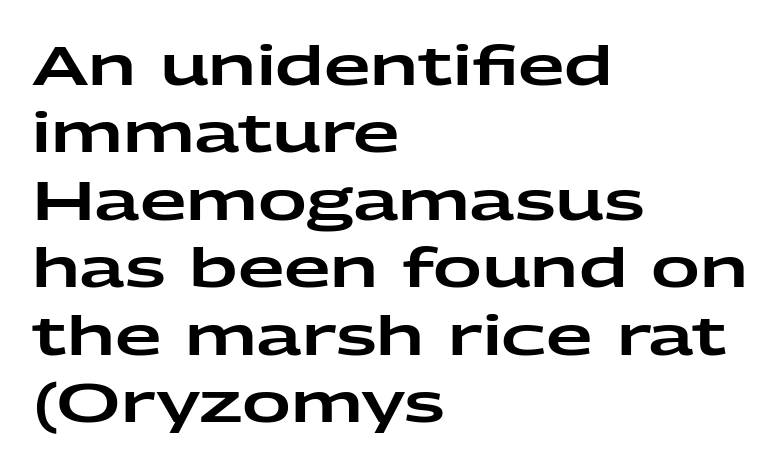
{"serif": "no", "italic": "no", "width": "wide", "stroke_contrast": "low", "x_height": "medium", "monospaced": "no", "underline": "no", "align": "left", "line_spacing": "normal", "line_spacing_ratio": 1.25, "letter_spacing": "normal", "letter_spacing_em": 0.0, "glyph_px": 54}
